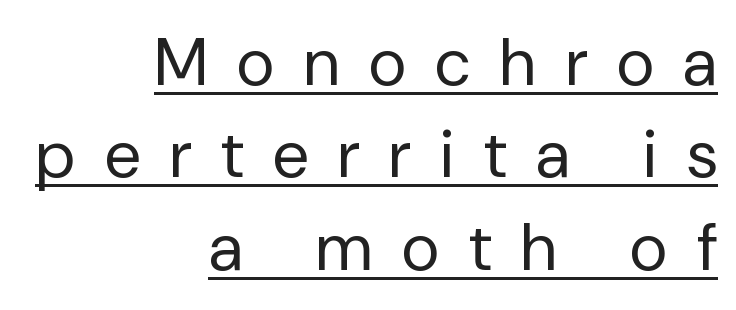
Q: Is the text bold? A: No.
Q: Is the text italic (slanted)? A: No, it is upright.
Q: Is the typeface a serif or a sans-serif typeface? A: Sans-serif.
Q: Is the text underlined? A: Yes.
Q: How is the paragraph aligned? A: Right-aligned.
Q: Is the spacing between letters normal or unusually wide? A: Unusually wide.
Q: Is the spacing between lines tight, normal or loose? A: Normal.
Q: Width (condensed, normal, or wide)? A: Normal.
Q: Stroke contrast? A: Low.
Q: x-height? A: Medium.
Q: Monospaced? A: No.
